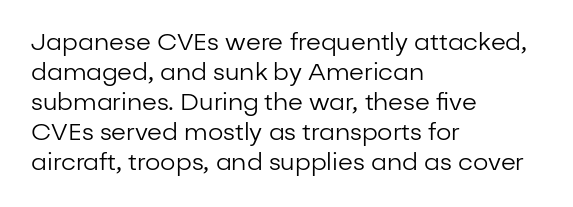
Honestly, there is no underline to notice here at all. The font's upright variant was chosen for this text. Horizontally, the lines are justified to the leading edge only. Bold? No — there's no thickening of the strokes.
